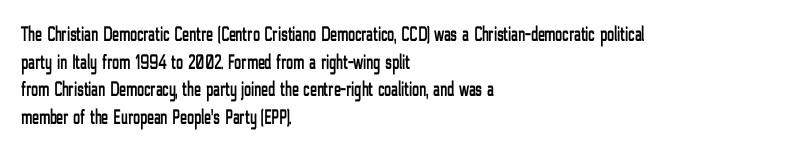
Line starts are locked; line ends wander. Leading matches the norm, producing a regular column. Characters remain perfectly vertical along every line. The area under the type is left untouched. Caption: standard tracking, unaltered.
